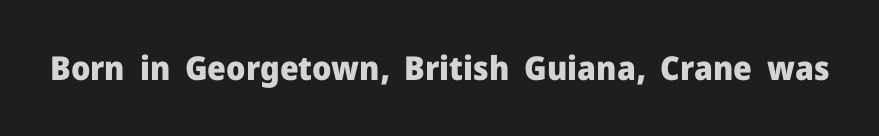
The image shows 33 px heavy sans-serif type, upright; set normal letter spacing, not underlined; low stroke contrast and a medium x-height.
